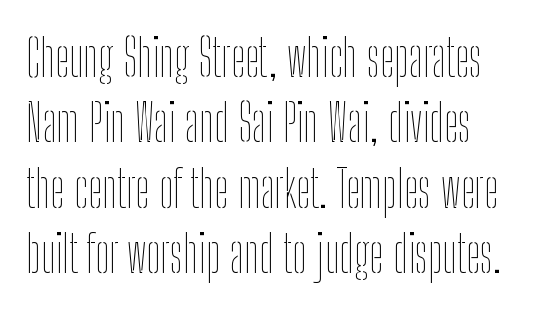
Only glyphs here, with clear space below each row. The strokes carry an ordinary text weight at most. Line spacing here is normal. Where is the straight margin? On the left.
